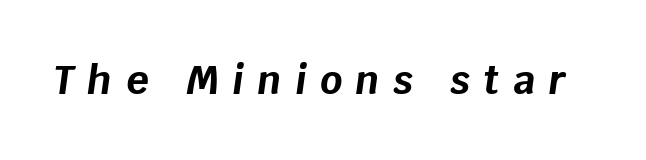
The face used here has a pronounced slope to its letters. Spacing verdict: proportional, widths tailored to each character. In terms of letterspacing, this is a distinctly airy, spread setting. Beneath every word, the page is bare. Emphasis by weight is at full strength: bold.
